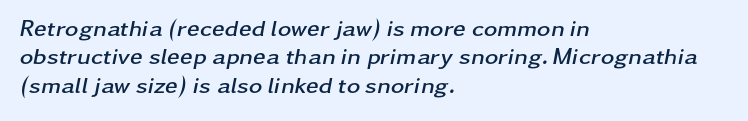
The image shows 23 px bold type, italic (leaning right); set left-aligned, line spacing 1.23x, normal letter spacing, not underlined.
